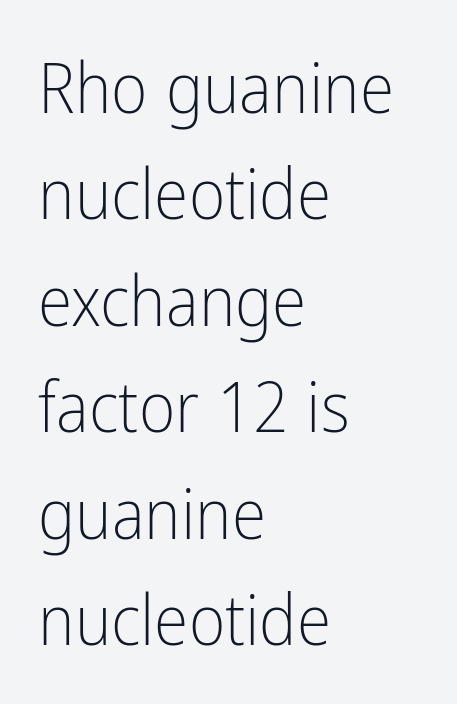
The image shows 70 px light, condensed sans-serif type, upright; set left-aligned, normal line spacing (1.52x), normal letter spacing, not underlined; low stroke contrast and a medium x-height.
